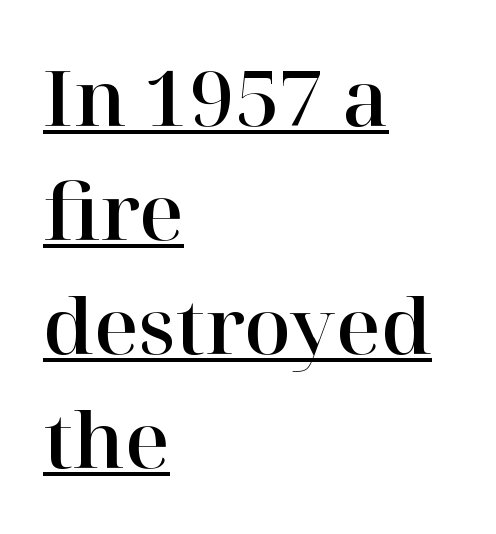
Q: Is the text italic (slanted)? A: No, it is upright.
Q: Is the typeface a serif or a sans-serif typeface? A: Serif.
Q: Is the text underlined? A: Yes.
Q: How is the paragraph aligned? A: Left-aligned.
Q: Is the spacing between letters normal or unusually wide? A: Normal.
Q: Is the spacing between lines tight, normal or loose? A: Normal.
Q: Width (condensed, normal, or wide)? A: Normal.
Q: Stroke contrast? A: High.
Q: x-height? A: Medium.
Q: Monospaced? A: No.
